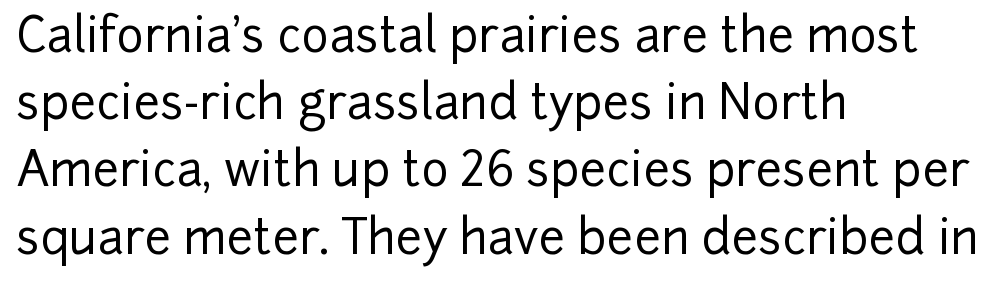
{"serif": "no", "italic": "no", "width": "normal", "stroke_contrast": "low", "x_height": "medium", "monospaced": "no", "underline": "no", "align": "left", "line_spacing": "normal", "line_spacing_ratio": 1.43, "letter_spacing": "normal", "letter_spacing_em": 0.0, "glyph_px": 47}
